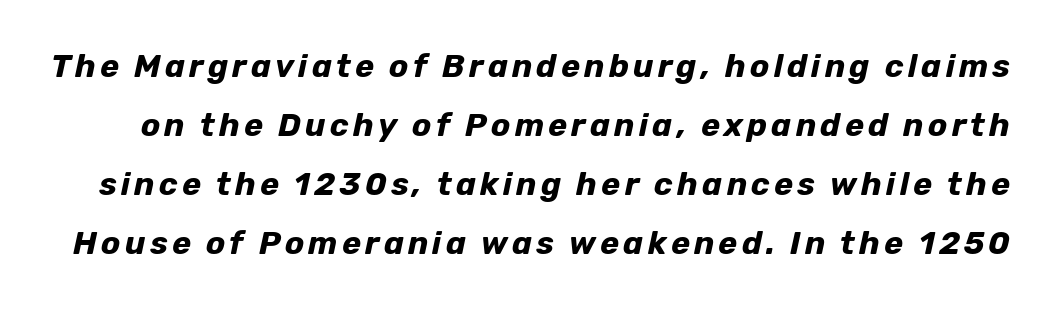
{"italic": "yes", "lean": "right", "slant_degrees": 12, "bold": "yes", "weight": "bold", "width": "normal", "stroke_contrast": "low", "x_height": "medium", "monospaced": "no", "underline": "no", "line_spacing_ratio": 1.84, "glyph_px": 32}
